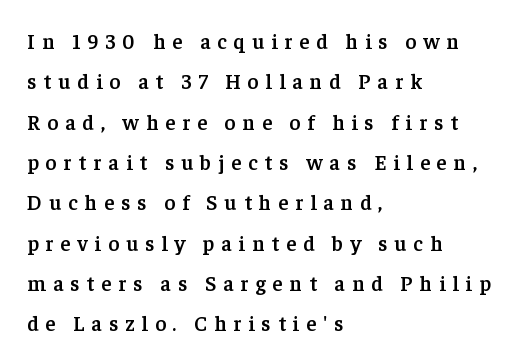
{"italic": "no", "bold": "semi", "underline": "no", "align": "left", "line_spacing": "loose", "line_spacing_ratio": 1.92, "letter_spacing": "wide", "letter_spacing_em": 0.33, "glyph_px": 21}
